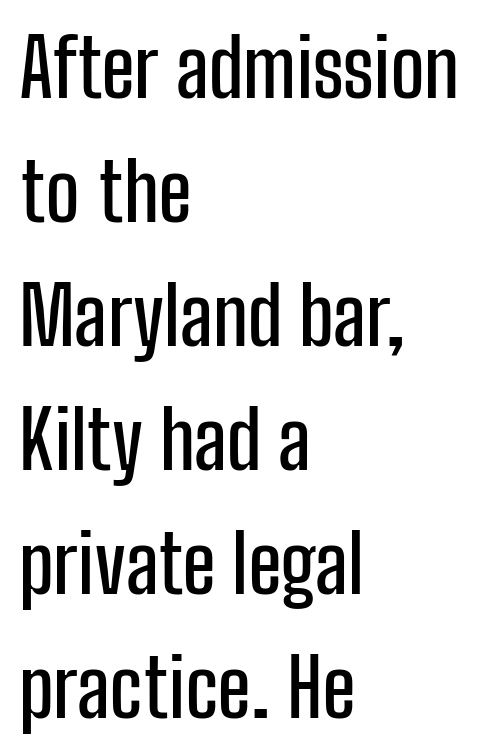
A typesetter would call this proportional, since set widths differ per character. What stands out about the letter spacing? Nothing — it is the standard amount. These lines sit exactly where default settings would place them. A typesetter would mark this as roman, not italic. Reading down the block, your eye returns to a fixed left position each line. Quick note: underline off.
